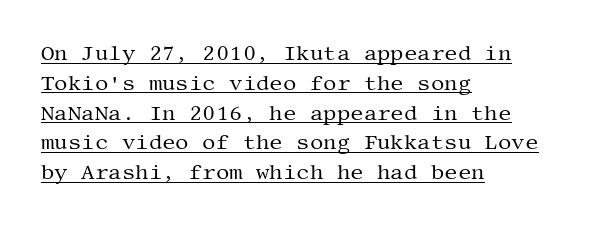
{"italic": "no", "bold": "no", "underline": "yes", "align": "left", "line_spacing": "normal", "line_spacing_ratio": 1.42, "letter_spacing": "normal", "letter_spacing_em": 0.0, "glyph_px": 21}
